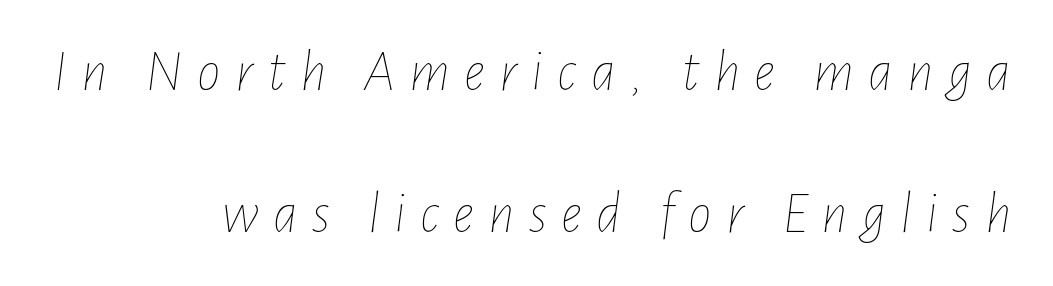
The glyphs are unaccompanied by any horizontal stroke below them. This sample trades compactness for vertical openness between lines. The line texture is sparse and dotted thanks to wide tracking. You can tell it's italic because the verticals aren't actually vertical. Think of a printed novel: that variable character pitch is what you see here.
